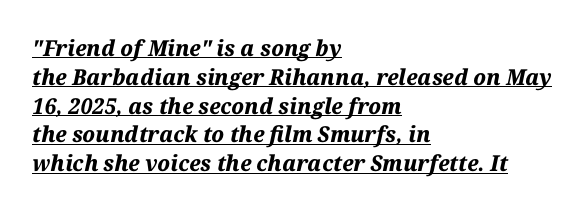
Every character sits at an angle, as italics do. What stands out about the letter spacing? Nothing — it is the standard amount. Line starts are locked; line ends wander. The sample's only ornament is a line tracing under the words. Notice how thick the strokes are: this is what a full bold looks like. The vertical gap from one line to the next is medium.
